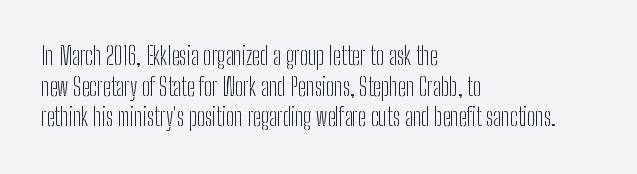
Q: Is the text bold? A: No.
Q: Is the text italic (slanted)? A: No, it is upright.
Q: Is the text underlined? A: No.
Q: How is the paragraph aligned? A: Left-aligned.
Q: Is the spacing between letters normal or unusually wide? A: Normal.
Q: Is the spacing between lines tight, normal or loose? A: Normal.
